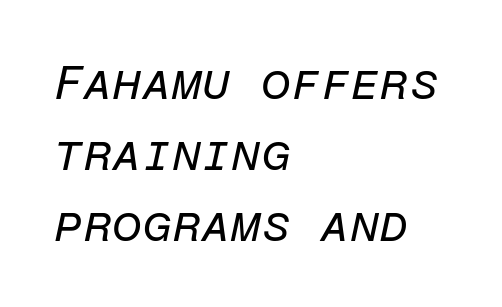
The image shows 48 px regular-weight type, italic (leaning right), monospaced; set left-aligned, normal line spacing (1.48x), normal letter spacing, not underlined; low stroke contrast and a medium x-height.
